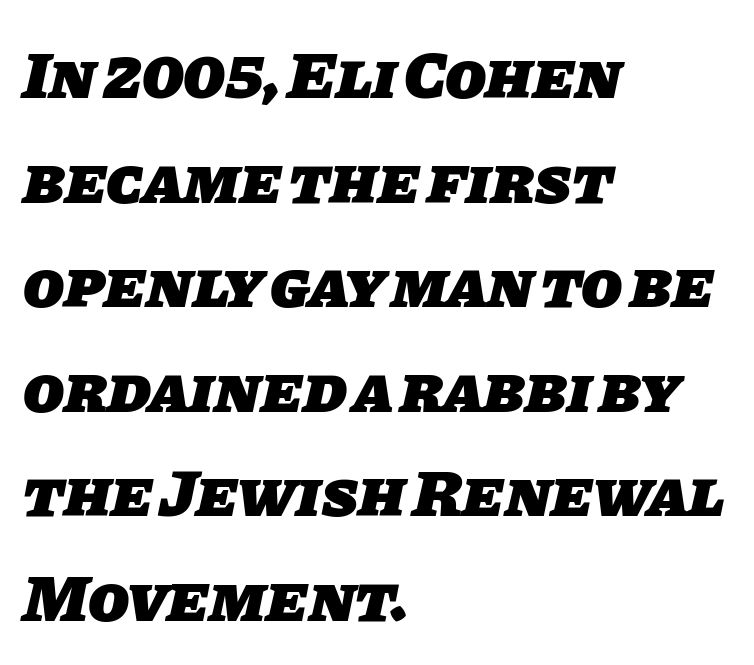
Q: Is the text bold? A: Yes.
Q: Is the typeface a serif or a sans-serif typeface? A: Serif.
Q: Is the text underlined? A: No.
Q: How is the paragraph aligned? A: Left-aligned.
Q: Is the spacing between letters normal or unusually wide? A: Normal.
Q: Is the spacing between lines tight, normal or loose? A: Normal.
Q: Width (condensed, normal, or wide)? A: Normal.
Q: Stroke contrast? A: Low.
Q: x-height? A: Large.
Q: Monospaced? A: No.
